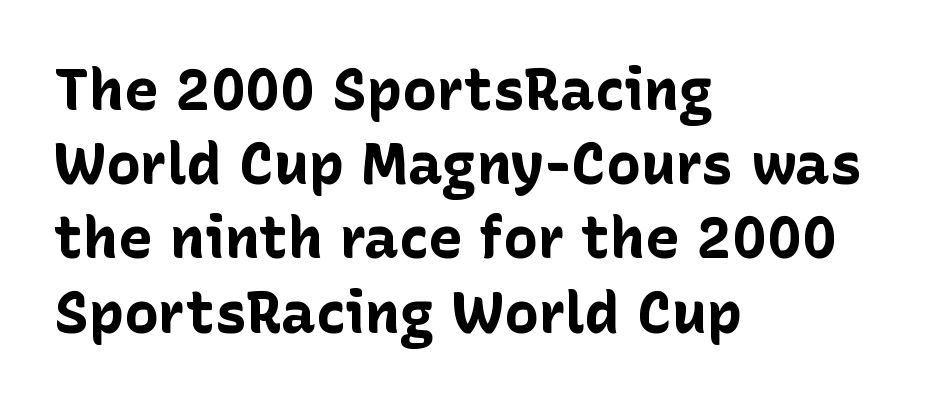
Q: Is the text bold? A: Yes.
Q: Is the text italic (slanted)? A: No, it is upright.
Q: Is the typeface a serif or a sans-serif typeface? A: Sans-serif.
Q: Is the text underlined? A: No.
Q: How is the paragraph aligned? A: Left-aligned.
Q: Is the spacing between letters normal or unusually wide? A: Normal.
Q: Is the spacing between lines tight, normal or loose? A: Normal.
Q: Width (condensed, normal, or wide)? A: Normal.
Q: Stroke contrast? A: Low.
Q: x-height? A: Medium.
Q: Monospaced? A: No.
